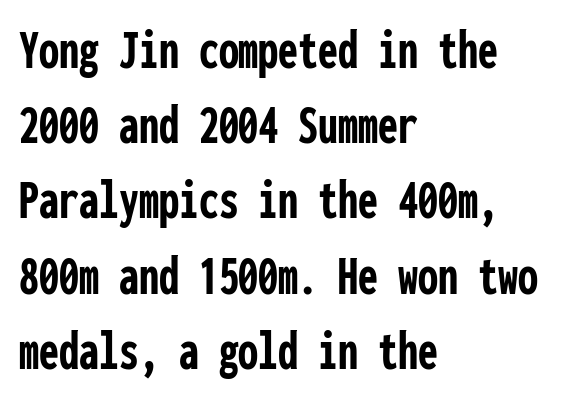
The image shows 57 px semibold, condensed sans-serif type, upright, monospaced; set left-aligned, normal line spacing (1.32x), normal letter spacing, not underlined; low stroke contrast and a medium x-height.
